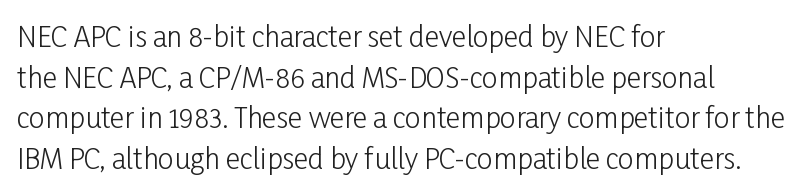
Character widths vary here, with narrow letters taking less room than wide ones. The typesetting does not lean heavy: it is not bold. Reading down the column, the eye jumps a familiar distance to each next line. Each line starts at the same left margin while the right side varies. Clear beneath every line of the passage.
